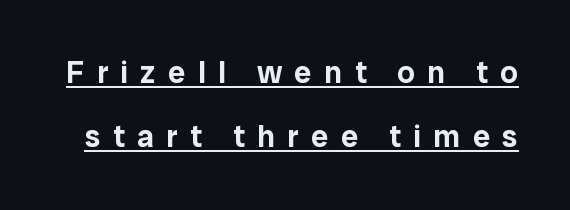
To sum up the face: it is a sans, with no serifs. Underlining? Definitely there. The face used here is proportionally spaced, like ordinary book or web type. These lines were composed using upright roman letters.
